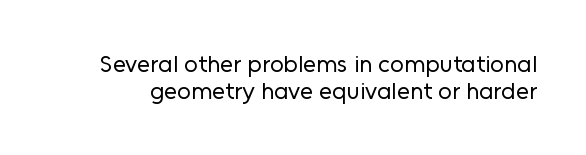
Underline: absent. The letterforms sit shoulder to shoulder at normal distance. Students, observe: this is what under-led, compact text looks like. Style check: upright.
